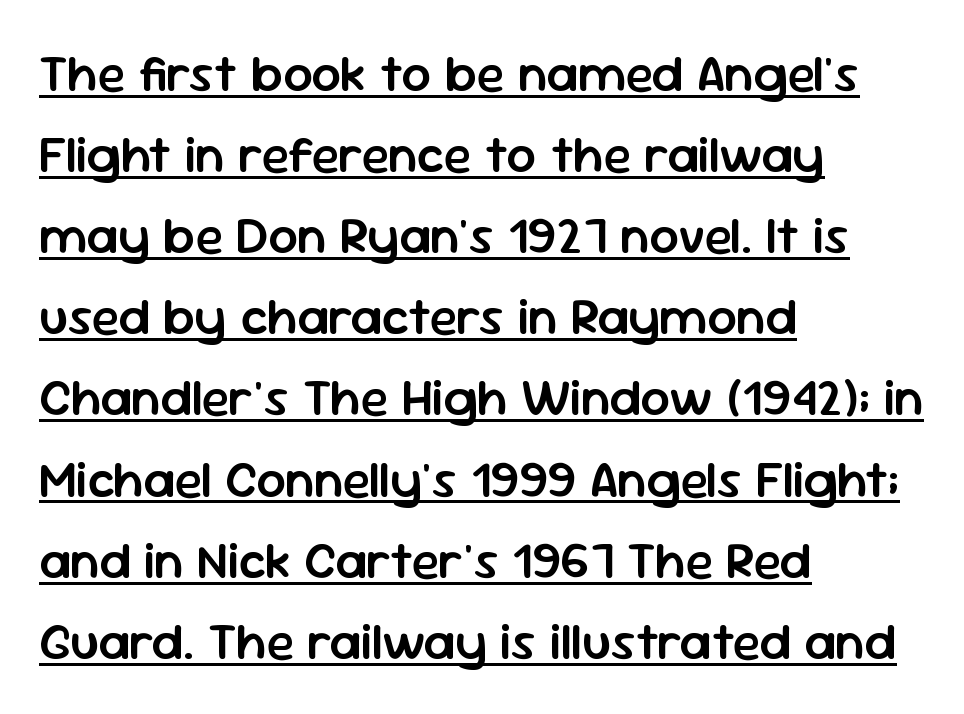
{"serif": "no", "italic": "no", "bold": "semi", "weight": "semibold", "width": "normal", "stroke_contrast": "low", "x_height": "medium", "monospaced": "no", "underline": "yes", "align": "left", "line_spacing": "normal", "line_spacing_ratio": 1.56, "letter_spacing": "normal", "letter_spacing_em": 0.0, "glyph_px": 52}
